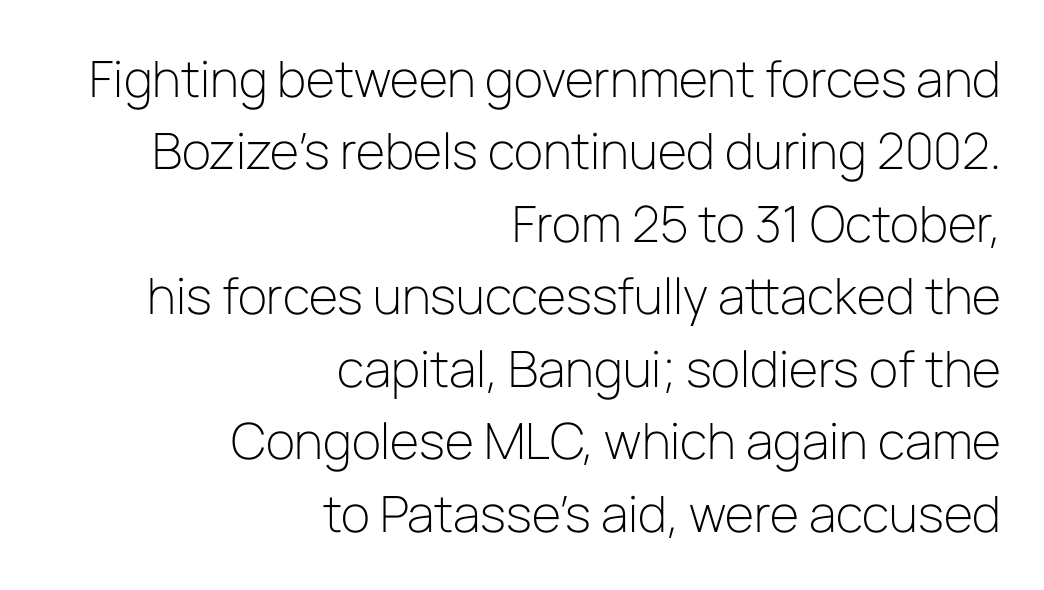
The space between consecutive lines is moderate. Each letter keeps its own natural width here, so spacing adapts to shape. Is the type heavy? It reads as light-to-regular instead. The rendering shows plain stroke endings on the letterforms — a sans-serif design. Here the glyphs are tracked normally, forming tight word shapes. Glance below the letters and you will spot only blank space.
